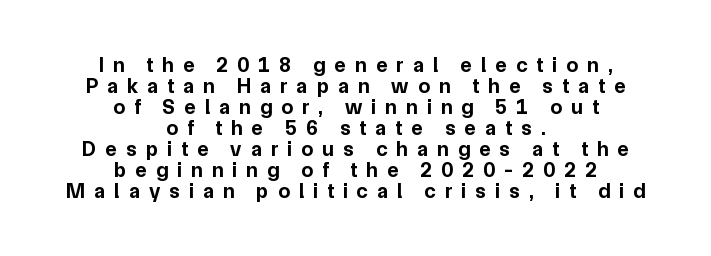
Check under the words: just untouched page. Rendered with straight, roman letterforms. The lines are quadded center. Chunky letters — that's bold for sure. You could only call the tracking loose — the letters float apart.
